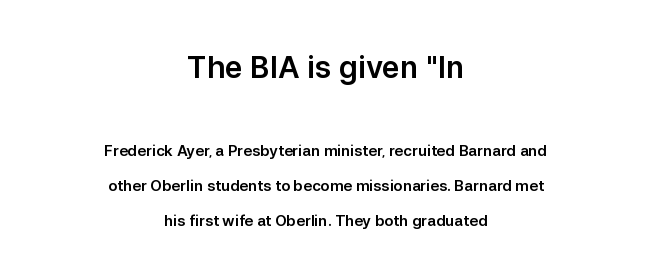
Q: Is the text italic (slanted)? A: No, it is upright.
Q: Is the typeface a serif or a sans-serif typeface? A: Sans-serif.
Q: Is the text underlined? A: No.
Q: How is the paragraph aligned? A: Centered.
Q: Is the spacing between letters normal or unusually wide? A: Normal.
Q: Is the spacing between lines tight, normal or loose? A: Loose.
Q: Which block of text is set in a larger size, the first (top) or the second (bottom)? A: The first (top) one.
Q: Width (condensed, normal, or wide)? A: Normal.
Q: Stroke contrast? A: Low.
Q: x-height? A: Medium.
Q: Monospaced? A: No.
